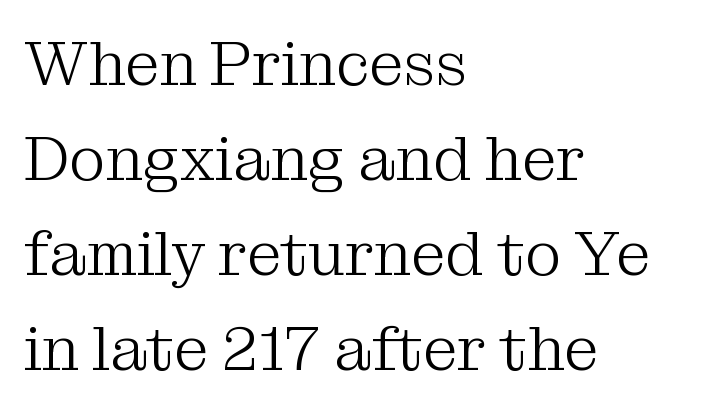
{"serif": "yes", "italic": "no", "bold": "no", "weight": "light", "width": "normal", "stroke_contrast": "medium", "x_height": "medium", "monospaced": "no", "underline": "no", "align": "left", "line_spacing": "normal", "line_spacing_ratio": 1.53, "letter_spacing": "normal", "letter_spacing_em": 0.0, "glyph_px": 62}
